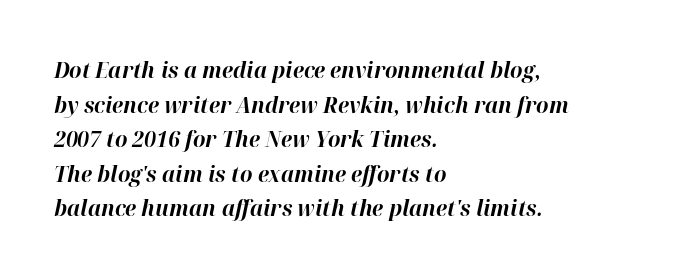
The letters are slanted; this is an italic face. This rendering features lettering with no underline. Letter spacing: default. These lines carry a lot of weight — the face is fully bold.
